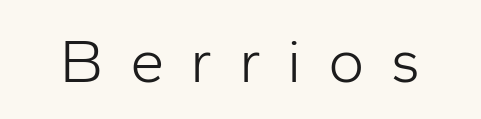
The image shows 62 px light sans-serif type, upright; set unusually wide letter spacing (+0.42 em), not underlined; low stroke contrast and a medium x-height.
